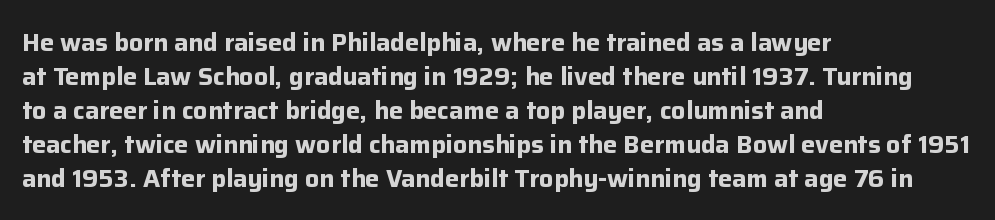
Q: Is the text bold? A: Yes.
Q: Is the text italic (slanted)? A: No, it is upright.
Q: Is the text underlined? A: No.
Q: How is the paragraph aligned? A: Left-aligned.
Q: Is the spacing between letters normal or unusually wide? A: Normal.
Q: Is the spacing between lines tight, normal or loose? A: Normal.
